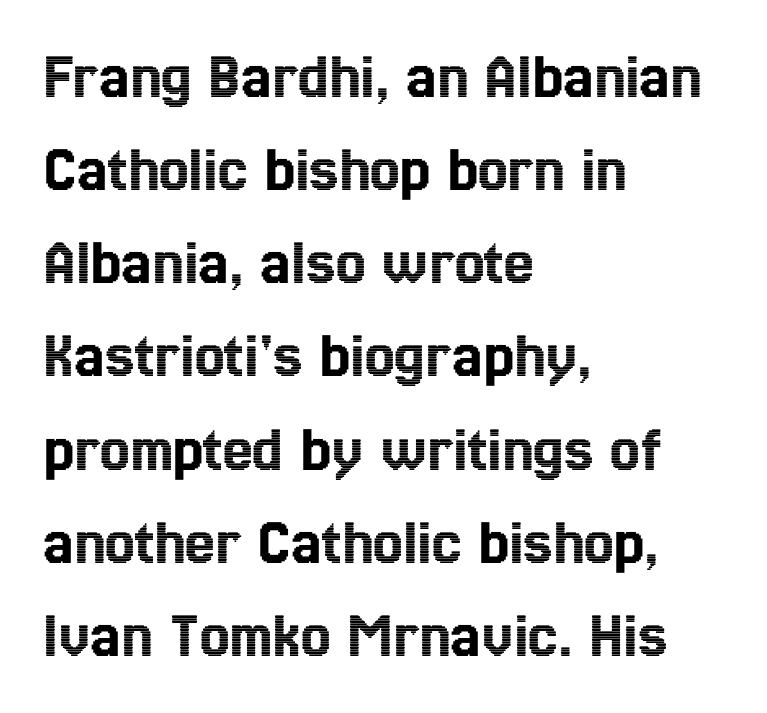
Q: Is the text italic (slanted)? A: No, it is upright.
Q: Is the text underlined? A: No.
Q: How is the paragraph aligned? A: Left-aligned.
Q: Is the spacing between letters normal or unusually wide? A: Normal.
Q: Is the spacing between lines tight, normal or loose? A: Normal.
Q: Width (condensed, normal, or wide)? A: Condensed.
Q: x-height? A: Medium.
Q: Monospaced? A: No.
